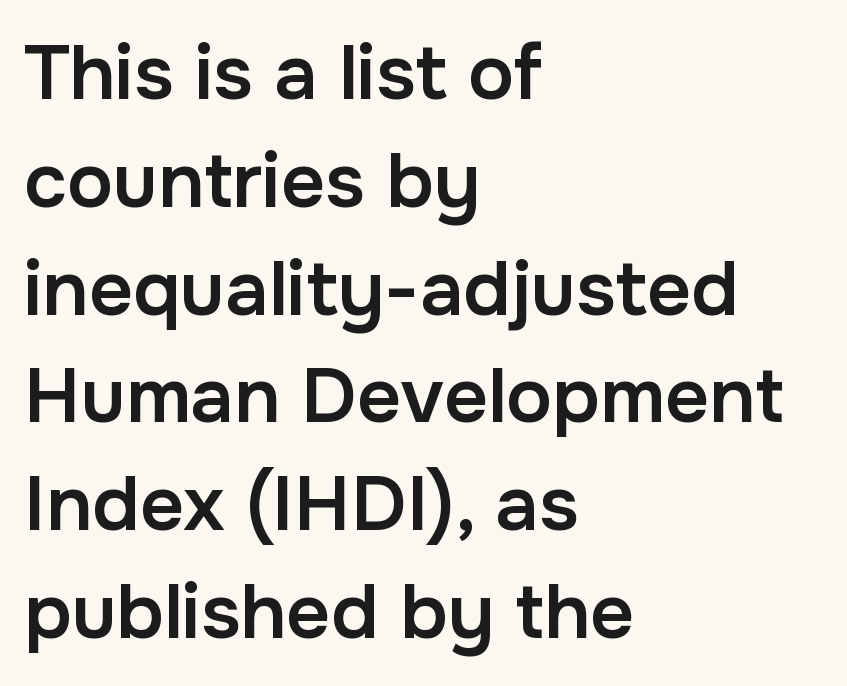
{"serif": "no", "italic": "no", "bold": "semi", "weight": "semibold", "width": "normal", "stroke_contrast": "low", "x_height": "medium", "monospaced": "no", "underline": "no", "align": "left", "line_spacing": "normal", "line_spacing_ratio": 1.4, "letter_spacing": "normal", "letter_spacing_em": 0.0, "glyph_px": 77}
